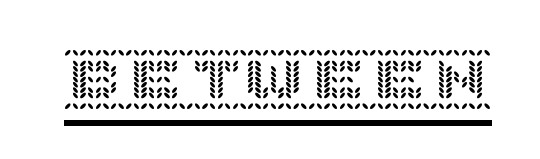
The image shows 61 px text type, upright; set normal letter spacing, underlined; a large x-height.
